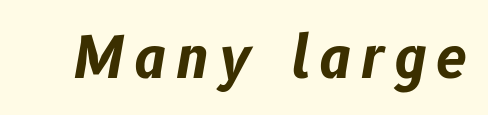
Honestly, there is no underline to notice here at all. Caption: bold face, heavy strokes. This sample has the flowing, uneven cadence of proportional lettering. Would a proofreader flag this as italicized? Yes.
